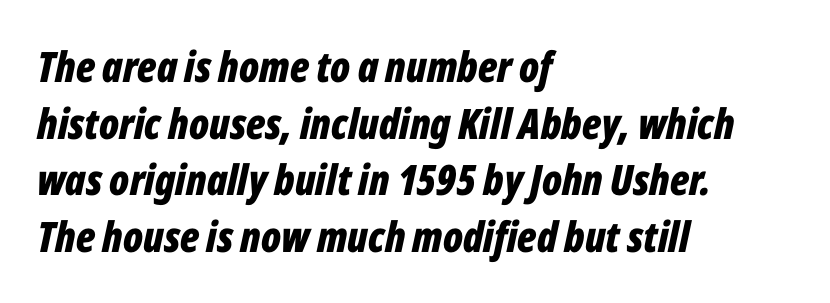
Q: Is the text bold? A: Yes.
Q: Is the text italic (slanted)? A: Yes, it leans right by about 12 degrees.
Q: Is the text underlined? A: No.
Q: How is the paragraph aligned? A: Left-aligned.
Q: Is the spacing between letters normal or unusually wide? A: Normal.
Q: Is the spacing between lines tight, normal or loose? A: Normal.
Q: Width (condensed, normal, or wide)? A: Condensed.
Q: Stroke contrast? A: Low.
Q: x-height? A: Medium.
Q: Monospaced? A: No.
